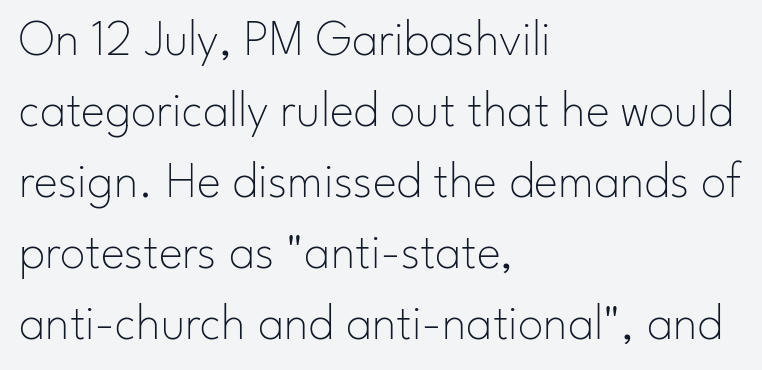
Summary of vertical rhythm: regular, with standard interline spacing. What kind of face is this? One without serifs — a sans. The specimen reads as upright at a glance. This sample uses plain, unmodified letter spacing. No letter is thick-stroked: the sample isn't bold. Rule under the text: the space is simply empty.
